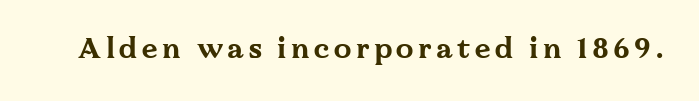
Here the designer chose a conventional face with non-uniform glyph widths. Tall strokes in this sample are plumb rather than angled. Only glyphs here, with clear space below each row. Yep, those are serifs on the letters. I'd describe the lettering as bold — thick and assertive.
